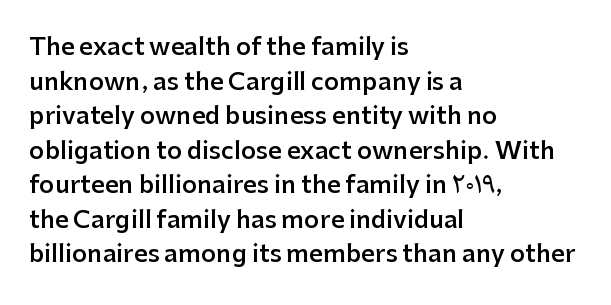
{"italic": "no", "bold": "semi", "underline": "no", "align": "left", "line_spacing": "normal", "line_spacing_ratio": 1.44, "letter_spacing": "normal", "letter_spacing_em": 0.0, "glyph_px": 24}
